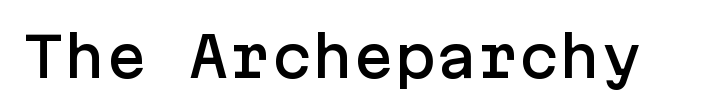
The image shows 55 px sans-serif type, upright; set normal letter spacing, not underlined; low stroke contrast and a medium x-height.
